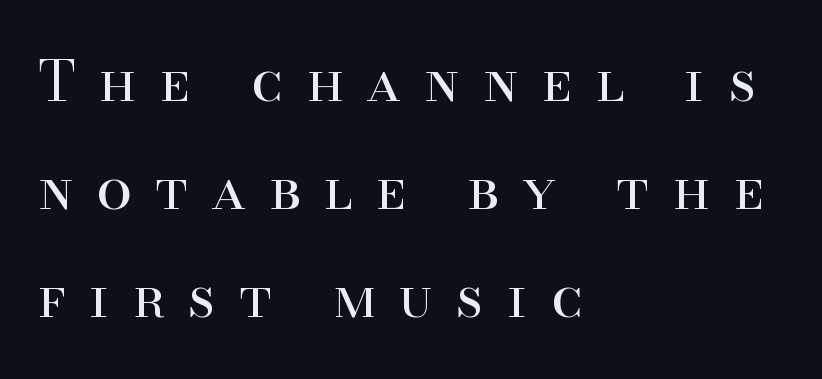
Q: Is the text bold? A: No.
Q: Is the text italic (slanted)? A: No, it is upright.
Q: Is the typeface a serif or a sans-serif typeface? A: Serif.
Q: Is the text underlined? A: No.
Q: How is the paragraph aligned? A: Left-aligned.
Q: Is the spacing between letters normal or unusually wide? A: Unusually wide.
Q: Is the spacing between lines tight, normal or loose? A: Loose.
Q: Width (condensed, normal, or wide)? A: Normal.
Q: Stroke contrast? A: High.
Q: x-height? A: Small.
Q: Monospaced? A: No.
